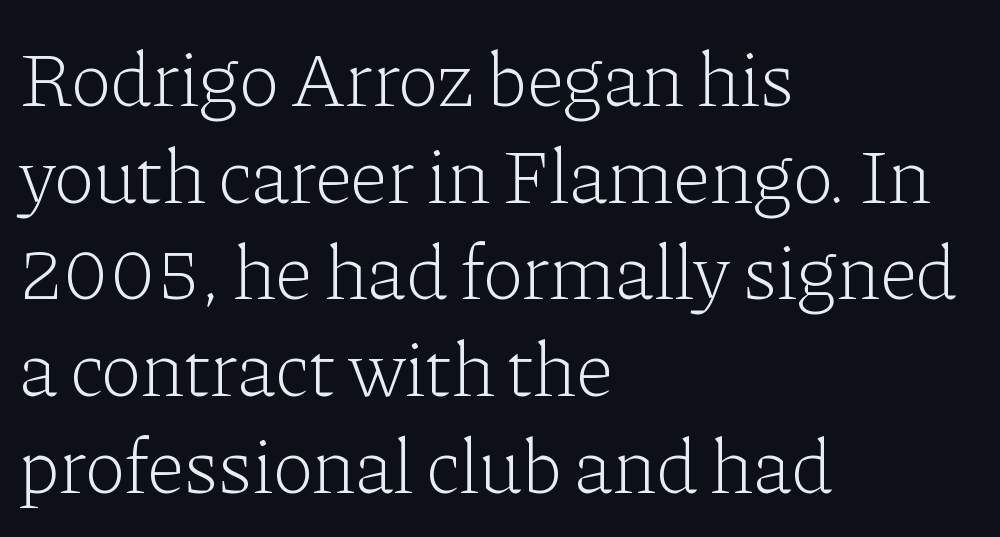
Nobody drew a line under any word here. Think of a printed novel: that variable character pitch is what you see here. Letter spacing: default. Italic: no, the glyphs are upright roman. Weight: in the light-to-regular range.
